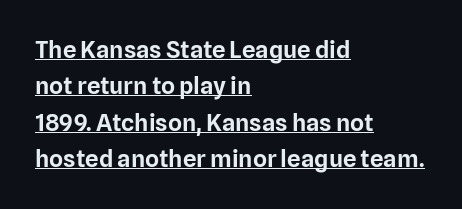
The image shows 24 px text type, upright; set left-aligned, normal line spacing (1.52x), normal letter spacing, underlined.
